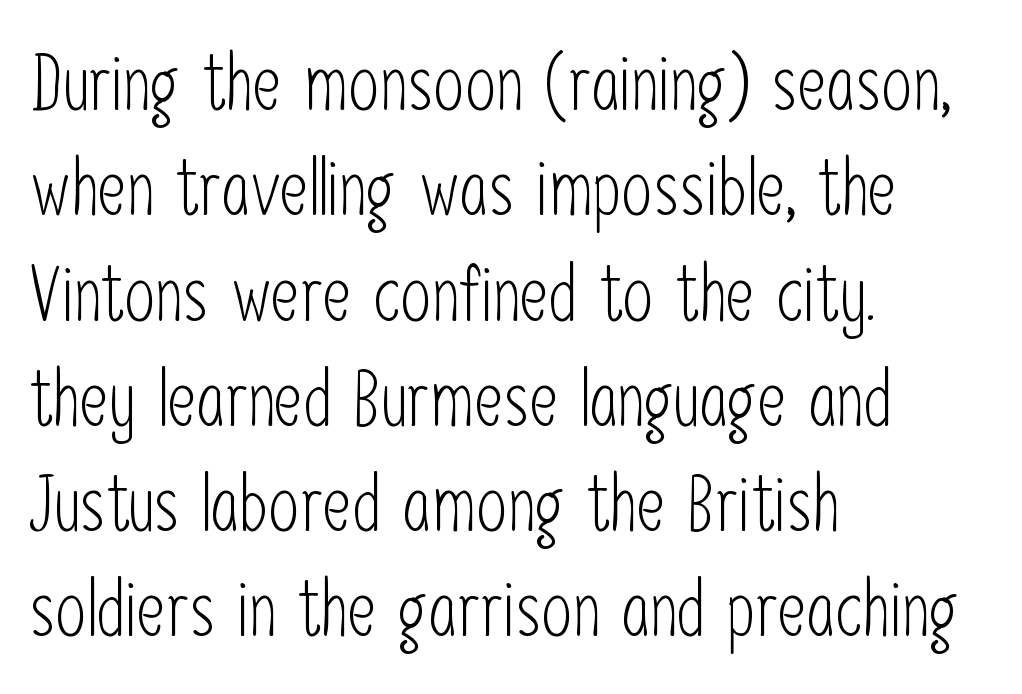
{"serif": "no", "italic": "no", "bold": "no", "weight": "light", "width": "condensed", "stroke_contrast": "low", "x_height": "medium", "monospaced": "no", "underline": "no", "align": "left", "line_spacing": "normal", "line_spacing_ratio": 1.35, "letter_spacing": "normal", "letter_spacing_em": 0.0, "glyph_px": 78}
